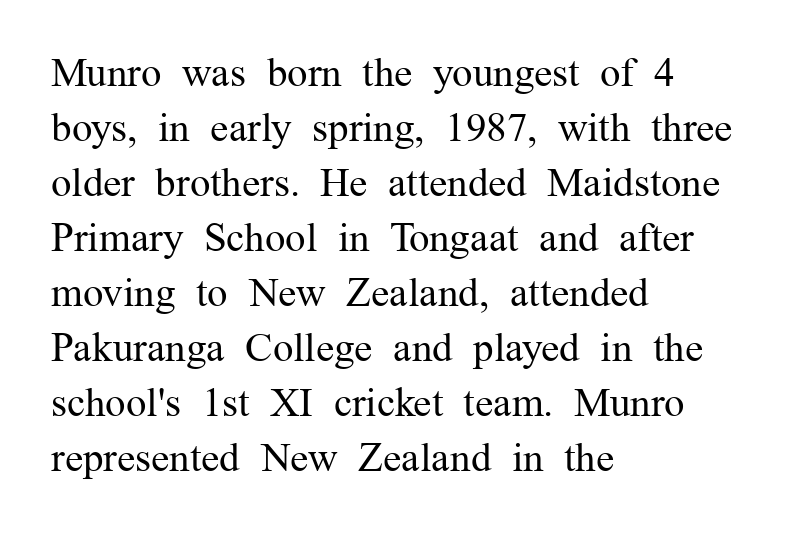
Q: Is the text bold? A: No.
Q: Is the text italic (slanted)? A: No, it is upright.
Q: Is the typeface a serif or a sans-serif typeface? A: Serif.
Q: Is the text underlined? A: No.
Q: How is the paragraph aligned? A: Left-aligned.
Q: Is the spacing between letters normal or unusually wide? A: Normal.
Q: Is the spacing between lines tight, normal or loose? A: Normal.
Q: Width (condensed, normal, or wide)? A: Normal.
Q: Stroke contrast? A: Medium.
Q: x-height? A: Medium.
Q: Monospaced? A: No.
